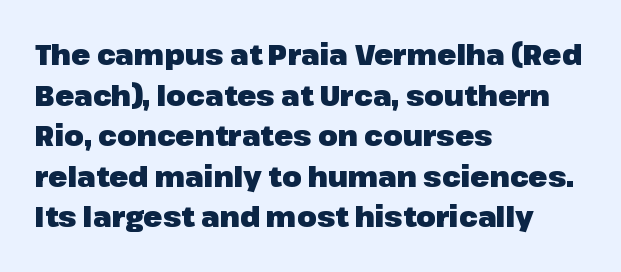
{"serif": "no", "italic": "no", "bold": "yes", "weight": "heavy", "width": "normal", "stroke_contrast": "low", "x_height": "medium", "monospaced": "no", "underline": "no", "align": "left", "line_spacing": "normal", "line_spacing_ratio": 1.45, "letter_spacing": "normal", "letter_spacing_em": 0.0, "glyph_px": 28}
